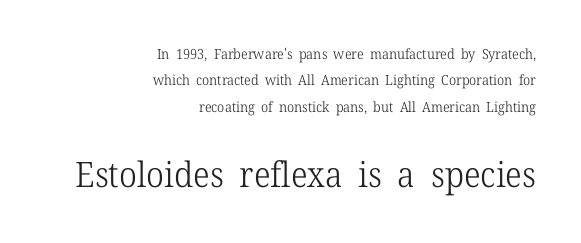
The image shows 35 px light serif type, upright; set right-aligned, line spacing 1.88x, normal letter spacing, not underlined; the second (bottom) block is 2.5x larger; low stroke contrast and a medium x-height.
